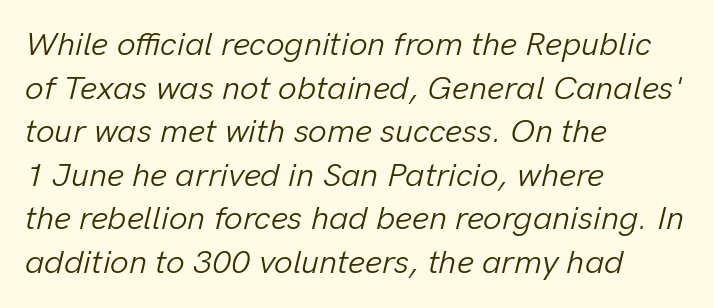
{"italic": "yes", "lean": "right", "slant_degrees": 13, "bold": "no", "weight": "light", "width": "normal", "stroke_contrast": "low", "x_height": "medium", "monospaced": "no", "underline": "no", "align": "left", "line_spacing": "normal", "line_spacing_ratio": 1.32, "letter_spacing": "normal", "letter_spacing_em": 0.0, "glyph_px": 33}
